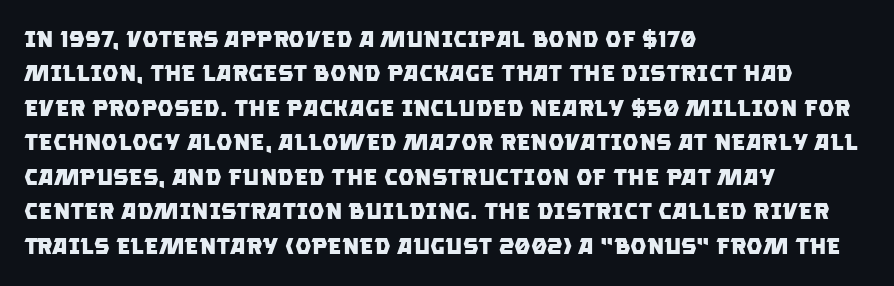
Q: Is the text bold? A: Yes.
Q: Is the text underlined? A: No.
Q: How is the paragraph aligned? A: Left-aligned.
Q: Is the spacing between letters normal or unusually wide? A: Normal.
Q: Is the spacing between lines tight, normal or loose? A: Normal.
